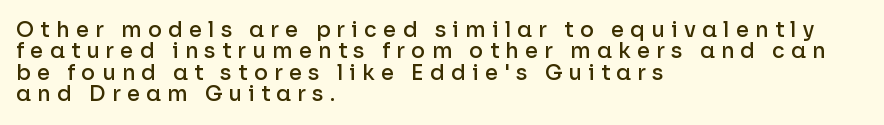
{"italic": "no", "bold": "semi", "underline": "no", "align": "left", "line_spacing": "tight", "line_spacing_ratio": 1.02, "letter_spacing": "wide", "letter_spacing_em": 0.3, "glyph_px": 21}
